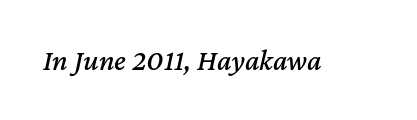
Q: Is the text italic (slanted)? A: Yes, it leans right by about 12 degrees.
Q: Is the text underlined? A: No.
Q: Is the spacing between letters normal or unusually wide? A: Normal.
Q: Width (condensed, normal, or wide)? A: Normal.
Q: Stroke contrast? A: Medium.
Q: x-height? A: Medium.
Q: Monospaced? A: No.
